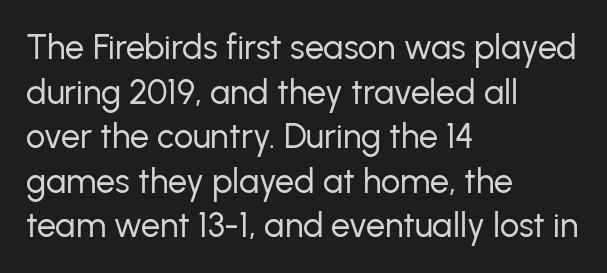
The image shows 34 px regular-weight sans-serif type, upright; set left-aligned, normal line spacing (1.31x), normal letter spacing, not underlined; low stroke contrast and a medium x-height.
